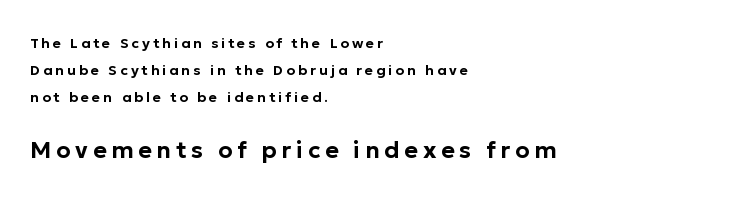
Q: Is the text italic (slanted)? A: No, it is upright.
Q: Is the text underlined? A: No.
Q: How is the paragraph aligned? A: Left-aligned.
Q: Is the spacing between letters normal or unusually wide? A: Unusually wide.
Q: Is the spacing between lines tight, normal or loose? A: Loose.
Q: Which block of text is set in a larger size, the first (top) or the second (bottom)? A: The second (bottom) one.
